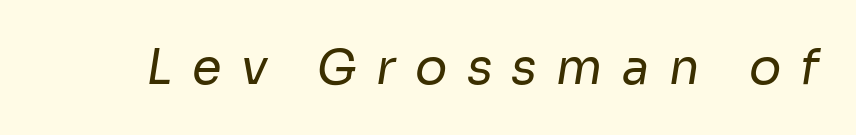
The image shows 48 px regular-weight sans-serif type; set unusually wide letter spacing (+0.4 em), not underlined; low stroke contrast and a medium x-height.
